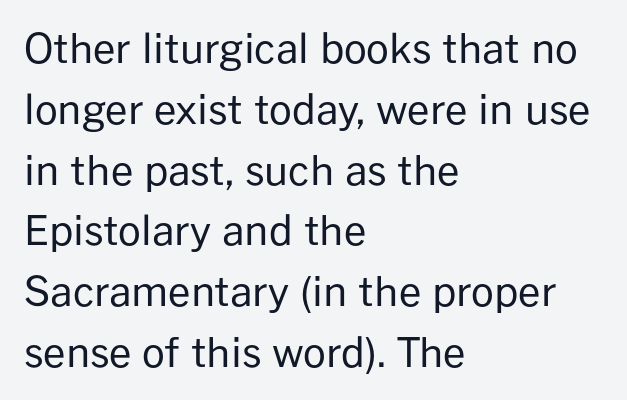
Any mark beneath the type? The region is blank. Weight: regular or lighter. Honestly, the letter spacing is just normal — you wouldn't notice it. The setting favours the left margin, as ordinary paragraphs usually do.
